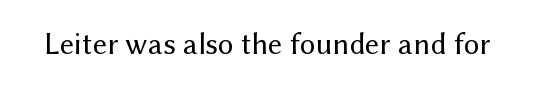
The image shows 31 px regular-weight sans-serif type, upright; set normal letter spacing, not underlined; medium stroke contrast and a medium x-height.
